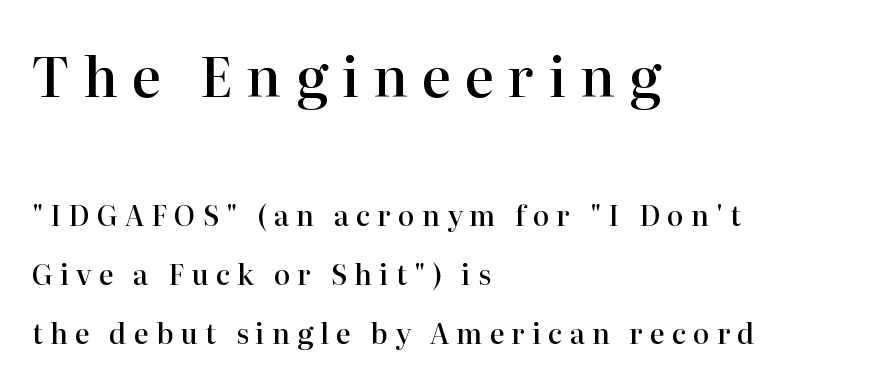
The image shows 55 px semibold serif type, upright; set left-aligned, loose line spacing (2.12x), unusually wide letter spacing (+0.25 em), not underlined; the first (top) block is 1.96x larger; high stroke contrast and a medium x-height.
